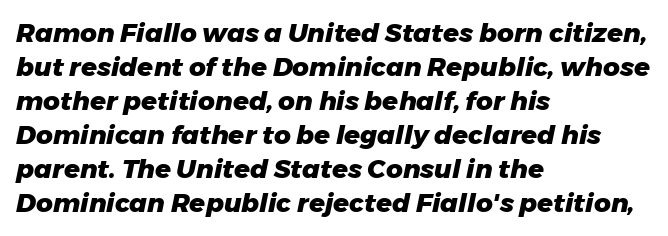
Q: Is the text bold? A: Yes.
Q: Is the text italic (slanted)? A: Yes, it leans right by about 11 degrees.
Q: Is the text underlined? A: No.
Q: How is the paragraph aligned? A: Left-aligned.
Q: Is the spacing between letters normal or unusually wide? A: Normal.
Q: Is the spacing between lines tight, normal or loose? A: Normal.
